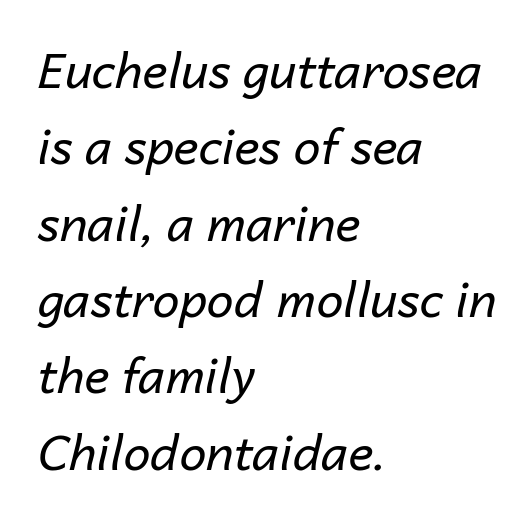
{"italic": "yes", "lean": "right", "slant_degrees": 14, "bold": "no", "weight": "regular", "width": "normal", "stroke_contrast": "low", "x_height": "medium", "monospaced": "no", "underline": "no", "align": "left", "line_spacing": "normal", "line_spacing_ratio": 1.59, "letter_spacing": "normal", "letter_spacing_em": 0.0, "glyph_px": 48}
